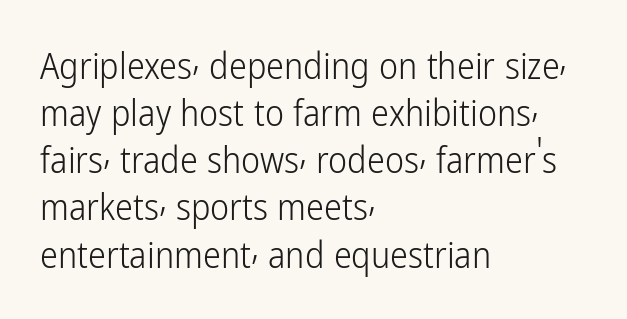
{"serif": "no", "italic": "no", "bold": "no", "weight": "light", "width": "condensed", "stroke_contrast": "low", "x_height": "medium", "monospaced": "no", "underline": "no", "align": "left", "line_spacing": "normal", "line_spacing_ratio": 1.31, "letter_spacing": "normal", "letter_spacing_em": 0.0, "glyph_px": 36}
